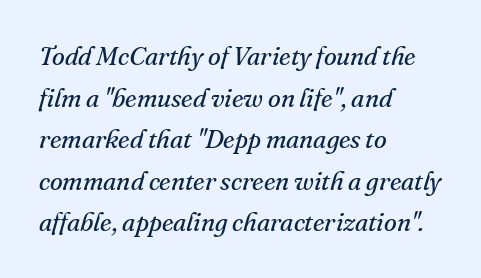
{"italic": "yes", "lean": "right", "slant_degrees": 16, "bold": "no", "underline": "no", "align": "left", "line_spacing": "normal", "line_spacing_ratio": 1.6, "letter_spacing": "normal", "letter_spacing_em": 0.0, "glyph_px": 26}
